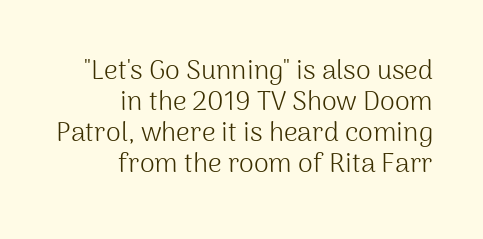
Q: Is the text bold? A: No.
Q: Is the text italic (slanted)? A: No, it is upright.
Q: Is the text underlined? A: No.
Q: How is the paragraph aligned? A: Right-aligned.
Q: Is the spacing between letters normal or unusually wide? A: Normal.
Q: Is the spacing between lines tight, normal or loose? A: Tight.
